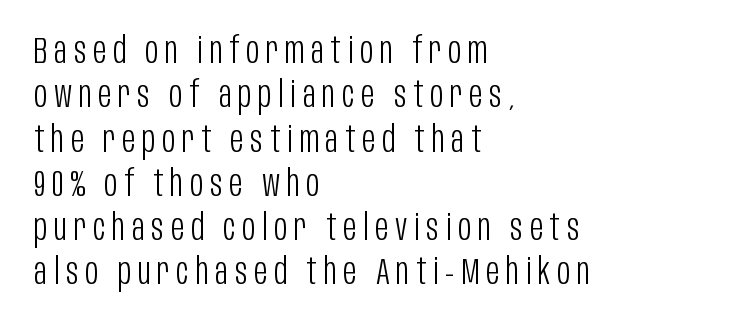
The image shows 36 px light, condensed sans-serif type, upright; set left-aligned, line spacing 1.23x, not underlined; low stroke contrast and a large x-height.
